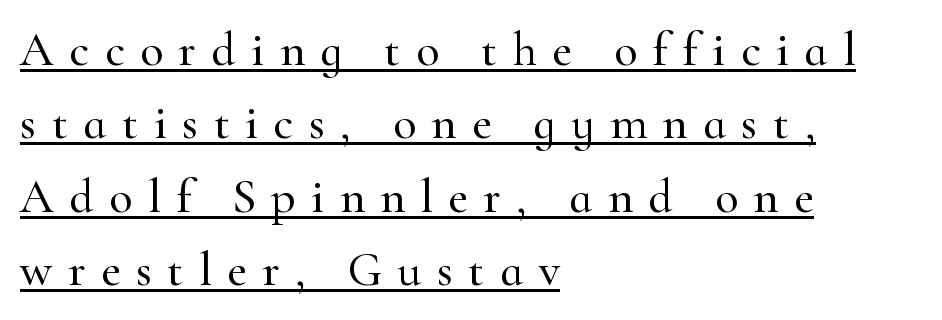
Q: Is the text italic (slanted)? A: No, it is upright.
Q: Is the typeface a serif or a sans-serif typeface? A: Serif.
Q: Is the text underlined? A: Yes.
Q: How is the paragraph aligned? A: Left-aligned.
Q: Is the spacing between letters normal or unusually wide? A: Unusually wide.
Q: Is the spacing between lines tight, normal or loose? A: Normal.
Q: Width (condensed, normal, or wide)? A: Normal.
Q: Stroke contrast? A: High.
Q: x-height? A: Small.
Q: Monospaced? A: No.
